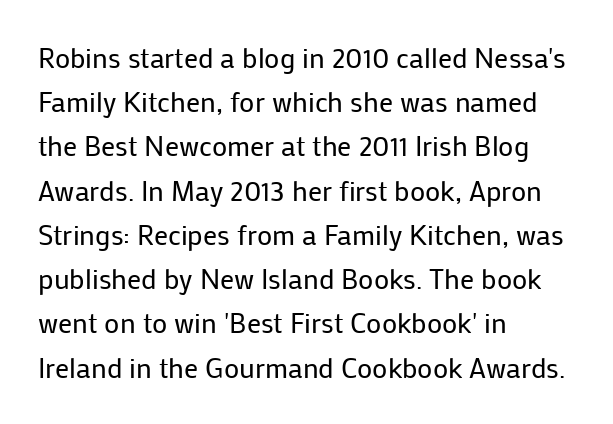
The image shows 28 px regular-weight sans-serif type, upright; set left-aligned, normal line spacing (1.58x), normal letter spacing, not underlined; low stroke contrast and a medium x-height.
